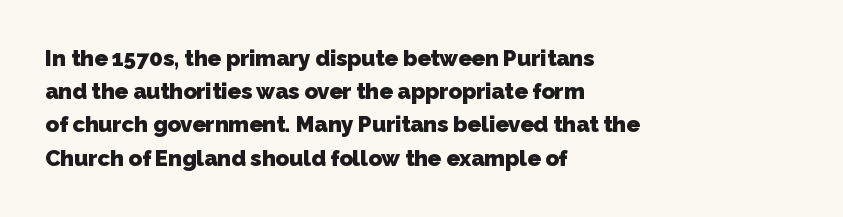
Where is the straight margin? On the left. Each row of text sits above clean, open space. Leading matches the norm, producing a regular column. The letters are bold, with thick, heavy strokes.
